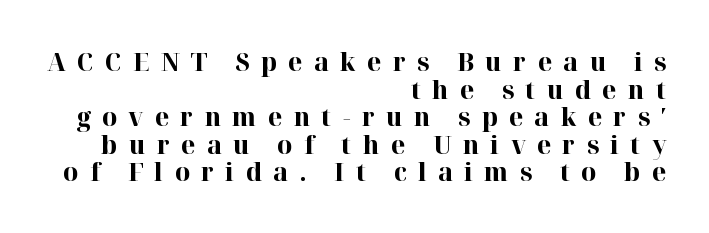
The image shows 26 px bold type, upright; set right-aligned, tight line spacing (1.06x), unusually wide letter spacing (+0.43 em), not underlined.
